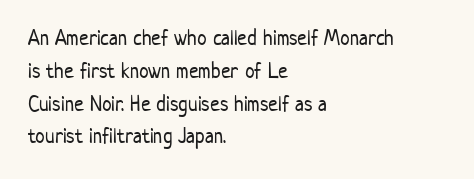
Q: Is the text bold? A: No.
Q: Is the text italic (slanted)? A: No, it is upright.
Q: Is the text underlined? A: No.
Q: How is the paragraph aligned? A: Left-aligned.
Q: Is the spacing between letters normal or unusually wide? A: Normal.
Q: Is the spacing between lines tight, normal or loose? A: Normal.
